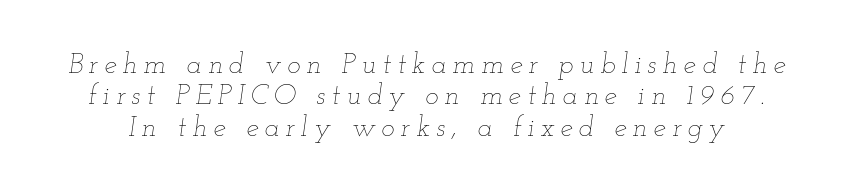
Q: Is the text bold? A: No.
Q: Is the text italic (slanted)? A: Yes, it leans right by about 12 degrees.
Q: Is the text underlined? A: No.
Q: Is the spacing between letters normal or unusually wide? A: Unusually wide.
Q: Is the spacing between lines tight, normal or loose? A: Tight.
Q: Width (condensed, normal, or wide)? A: Wide.
Q: Stroke contrast? A: Low.
Q: x-height? A: Small.
Q: Monospaced? A: No.
